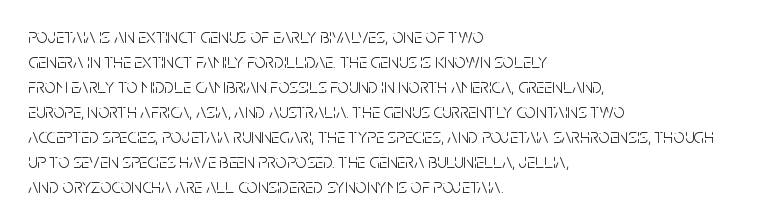
Q: Is the text bold? A: No.
Q: Is the text italic (slanted)? A: No, it is upright.
Q: Is the text underlined? A: No.
Q: How is the paragraph aligned? A: Left-aligned.
Q: Is the spacing between letters normal or unusually wide? A: Normal.
Q: Is the spacing between lines tight, normal or loose? A: Normal.
